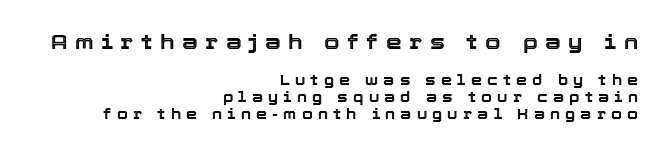
{"italic": "no", "underline": "no", "align": "right", "line_spacing_ratio": 1.21, "letter_spacing": "wide", "letter_spacing_em": 0.37, "larger_block": "first", "size_ratio": 1.43, "glyph_px": 20}
